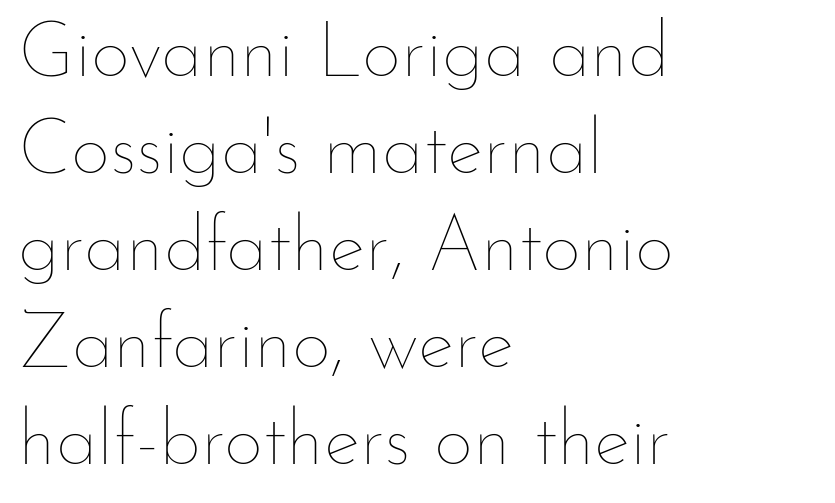
The strokes are not fattened; the text isn't bold. The paragraph shown leans on its left margin. These lines sit exactly where default settings would place them. In terms of letterspacing, this is plain default setting. Italic: no, the glyphs are upright roman. Plain, unruled lines of type.
